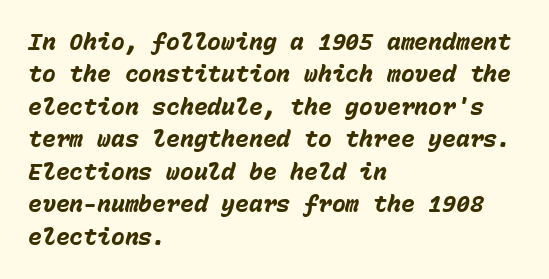
The image shows 23 px bold type, italic (leaning right); set left-aligned, normal line spacing (1.41x), normal letter spacing, not underlined.
